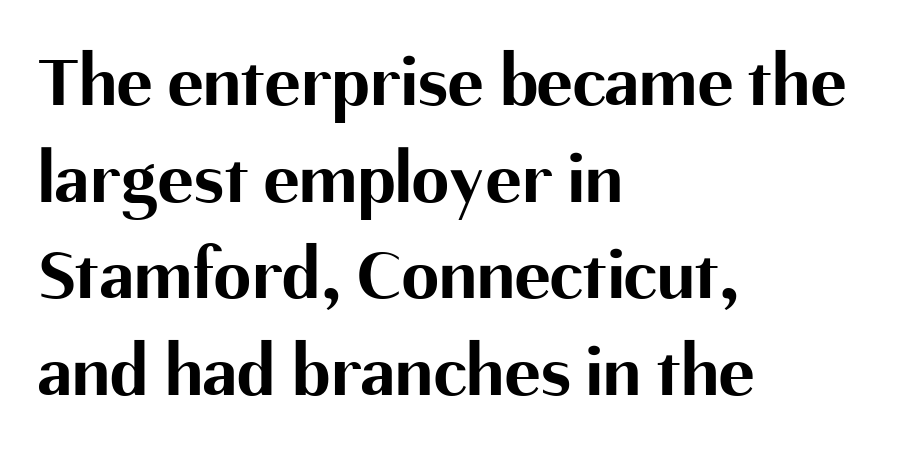
Q: Is the text bold? A: Yes.
Q: Is the text italic (slanted)? A: No, it is upright.
Q: Is the typeface a serif or a sans-serif typeface? A: Sans-serif.
Q: Is the text underlined? A: No.
Q: How is the paragraph aligned? A: Left-aligned.
Q: Is the spacing between letters normal or unusually wide? A: Normal.
Q: Is the spacing between lines tight, normal or loose? A: Normal.
Q: Width (condensed, normal, or wide)? A: Normal.
Q: Stroke contrast? A: Medium.
Q: x-height? A: Medium.
Q: Monospaced? A: No.
